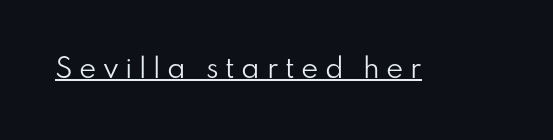
The image shows 26 px text type, upright; set unusually wide letter spacing (+0.25 em), underlined.
